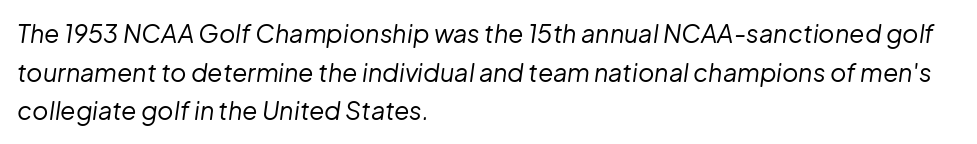
{"italic": "yes", "lean": "right", "slant_degrees": 8, "bold": "no", "underline": "no", "align": "left", "line_spacing": "normal", "line_spacing_ratio": 1.55, "letter_spacing": "normal", "letter_spacing_em": 0.0, "glyph_px": 25}
